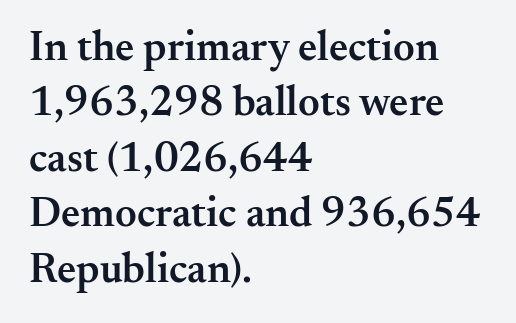
Q: Is the text bold? A: Semi-bold.
Q: Is the text italic (slanted)? A: No, it is upright.
Q: Is the typeface a serif or a sans-serif typeface? A: Serif.
Q: Is the text underlined? A: No.
Q: How is the paragraph aligned? A: Left-aligned.
Q: Is the spacing between letters normal or unusually wide? A: Normal.
Q: Is the spacing between lines tight, normal or loose? A: Normal.
Q: Width (condensed, normal, or wide)? A: Normal.
Q: Stroke contrast? A: Medium.
Q: x-height? A: Small.
Q: Monospaced? A: No.
